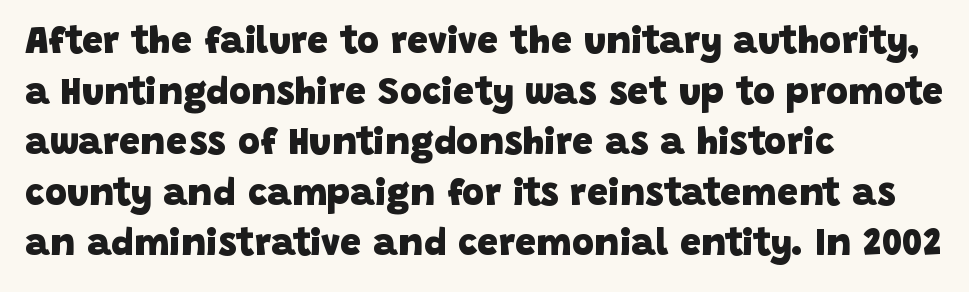
The image shows 38 px heavy sans-serif type; set left-aligned, normal line spacing (1.33x), normal letter spacing, not underlined; low stroke contrast and a large x-height.
